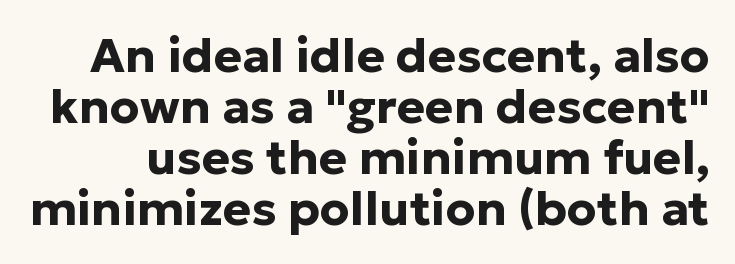
{"serif": "no", "italic": "no", "bold": "yes", "weight": "bold", "width": "normal", "stroke_contrast": "low", "x_height": "medium", "monospaced": "no", "underline": "no", "line_spacing": "tight", "line_spacing_ratio": 1.06, "letter_spacing": "normal", "letter_spacing_em": 0.0, "glyph_px": 48}
